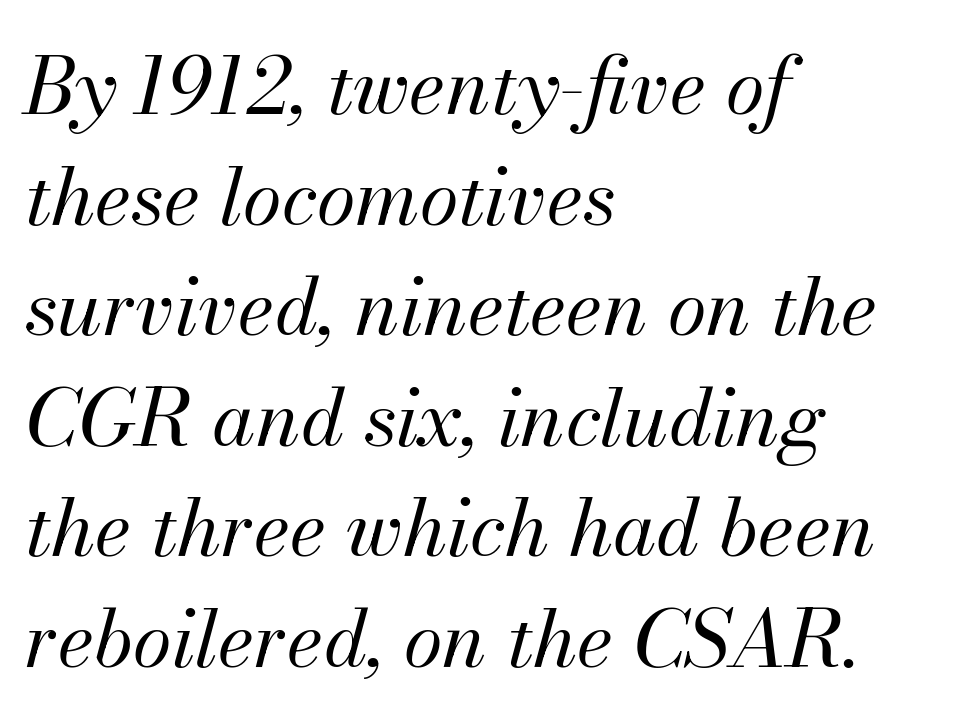
Quick note: underline off. Slanted lettering throughout. One-word summary of the alignment: left. Whoever set this chose a conventional vertical rhythm. Letter spacing: default. A light-to-regular cut is what we see here.
